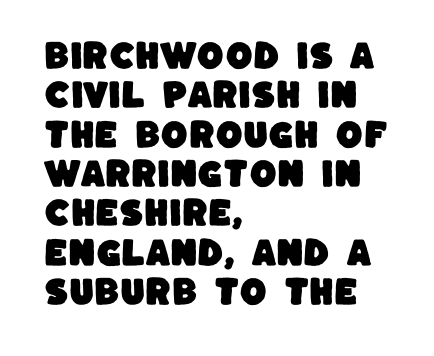
Compared with typical body copy, the letter spacing here is the same. Students, observe: this is what conventionally led text looks like. Quick note: underline off. Left-aligned paragraph, ragged on the right. No feet cap the strokes, marking this as sans-serif type.
